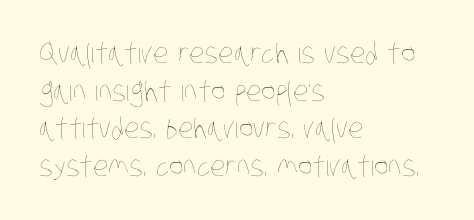
{"bold": "no", "weight": "thin", "width": "condensed", "stroke_contrast": "low", "x_height": "large", "monospaced": "no", "underline": "no", "align": "left", "line_spacing": "normal", "line_spacing_ratio": 1.34, "letter_spacing": "normal", "letter_spacing_em": 0.0, "glyph_px": 28}
